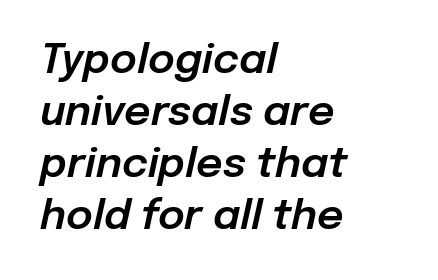
In terms of letterspacing, this is plain default setting. Here the designer chose a conventional face with non-uniform glyph widths. The passage is arranged the way most books set body copy — flush left. How would I describe the line gaps? Plain and ordinary.
